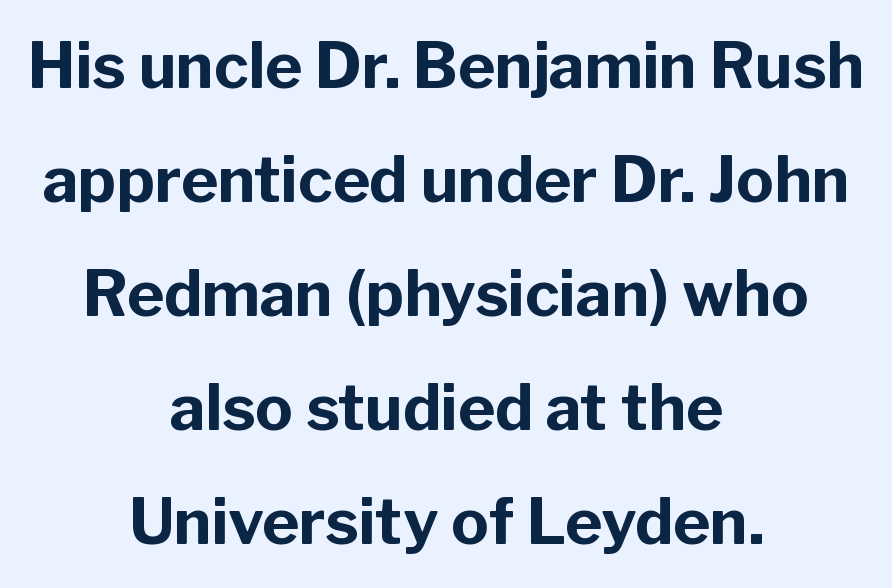
Typesetter's note: full bold, strokes at maximum text heaviness. You could not count columns in this text — the font is proportionally spaced. The lettering stays uniformly vertical, giving the passage a roman look. Stroke terminals: plain, sans-serif. In terms of letterspacing, this is plain default setting.
